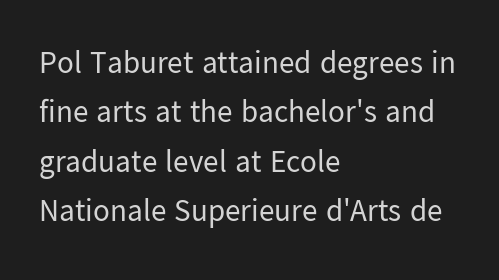
Q: Is the text bold? A: No.
Q: Is the text italic (slanted)? A: No, it is upright.
Q: Is the typeface a serif or a sans-serif typeface? A: Sans-serif.
Q: Is the text underlined? A: No.
Q: How is the paragraph aligned? A: Left-aligned.
Q: Is the spacing between letters normal or unusually wide? A: Normal.
Q: Is the spacing between lines tight, normal or loose? A: Normal.
Q: Width (condensed, normal, or wide)? A: Normal.
Q: Stroke contrast? A: Low.
Q: x-height? A: Medium.
Q: Monospaced? A: No.
